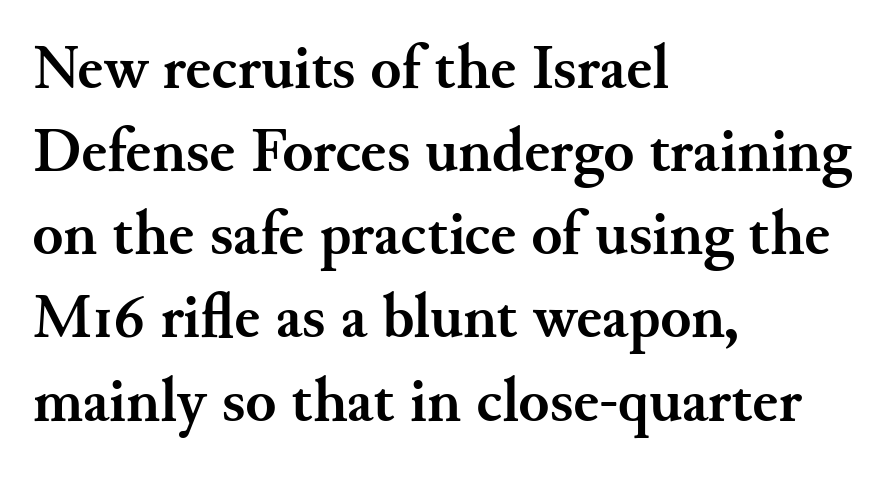
{"serif": "yes", "italic": "no", "bold": "yes", "weight": "semibold", "width": "normal", "stroke_contrast": "medium", "x_height": "small", "monospaced": "no", "underline": "no", "align": "left", "line_spacing": "normal", "line_spacing_ratio": 1.32, "letter_spacing": "normal", "letter_spacing_em": 0.0, "glyph_px": 63}
